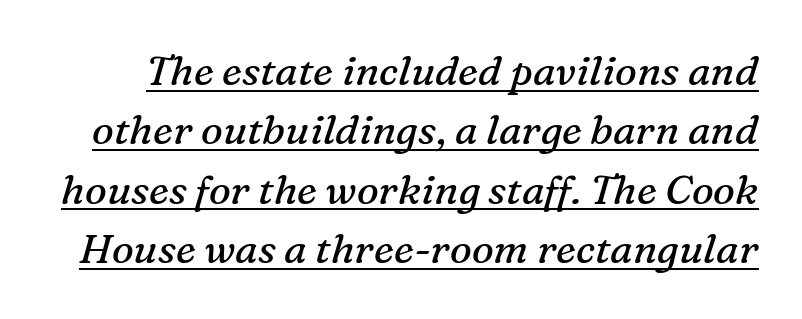
The image shows 41 px regular-weight serif type, italic (leaning right); set normal line spacing (1.45x), normal letter spacing, underlined; medium stroke contrast and a medium x-height.
